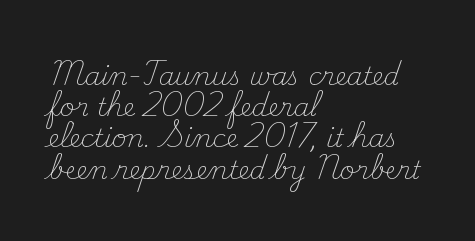
The image shows 25 px text type; set left-aligned, normal line spacing (1.25x), normal letter spacing, not underlined.
